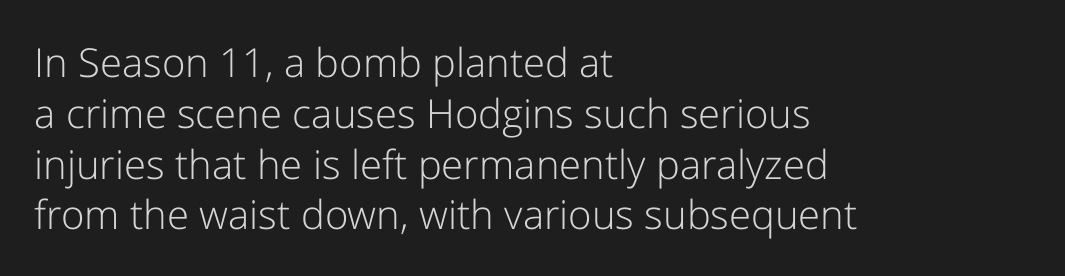
{"serif": "no", "italic": "no", "bold": "no", "weight": "light", "width": "normal", "stroke_contrast": "low", "x_height": "medium", "monospaced": "no", "underline": "no", "align": "left", "line_spacing": "normal", "line_spacing_ratio": 1.27, "letter_spacing": "normal", "letter_spacing_em": 0.0, "glyph_px": 40}
